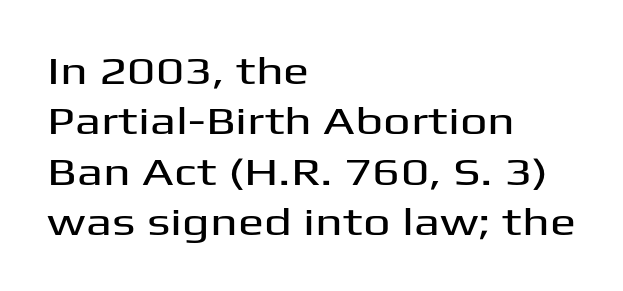
The image shows 39 px wide sans-serif type, upright; set left-aligned, normal line spacing (1.29x), normal letter spacing, not underlined; medium stroke contrast and a medium x-height.
